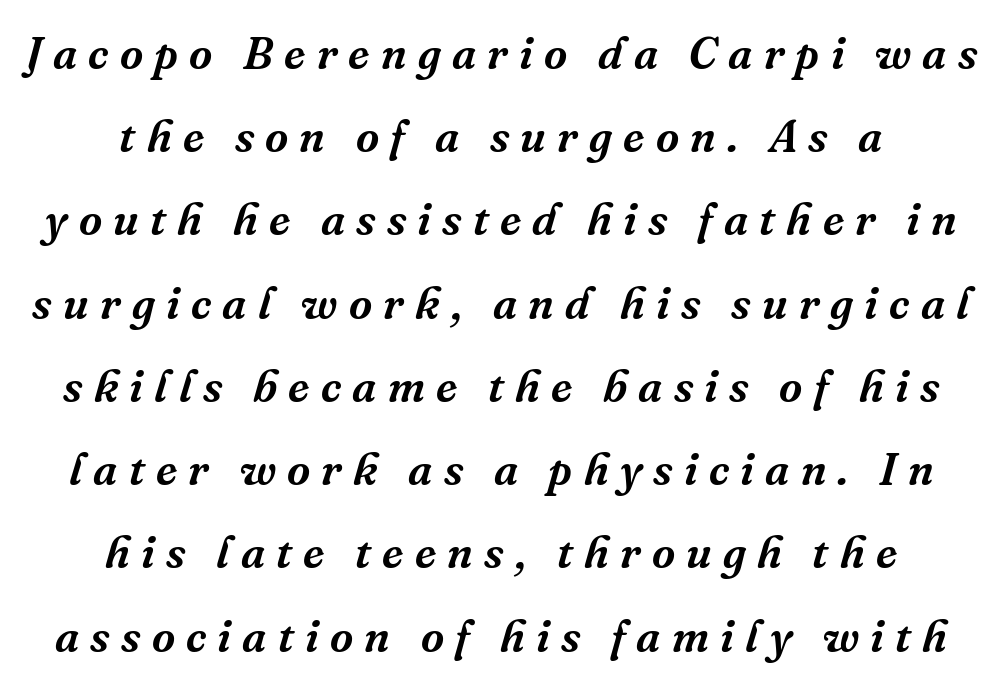
Q: Is the text italic (slanted)? A: Yes, it leans right by about 16 degrees.
Q: Is the typeface a serif or a sans-serif typeface? A: Serif.
Q: Is the text underlined? A: No.
Q: How is the paragraph aligned? A: Centered.
Q: Is the spacing between letters normal or unusually wide? A: Unusually wide.
Q: Width (condensed, normal, or wide)? A: Normal.
Q: Stroke contrast? A: Medium.
Q: x-height? A: Medium.
Q: Monospaced? A: No.
